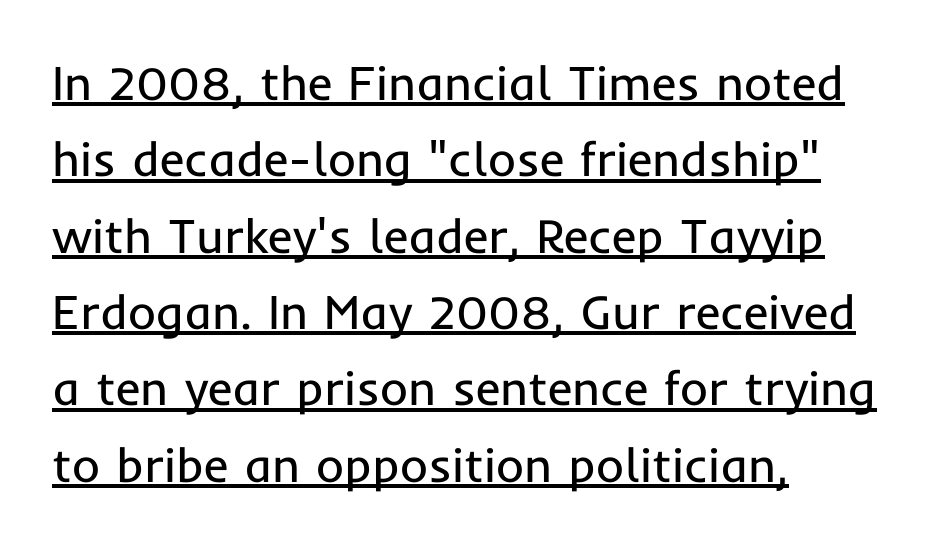
Q: Is the text bold? A: No.
Q: Is the text italic (slanted)? A: No, it is upright.
Q: Is the typeface a serif or a sans-serif typeface? A: Sans-serif.
Q: Is the text underlined? A: Yes.
Q: How is the paragraph aligned? A: Left-aligned.
Q: Is the spacing between letters normal or unusually wide? A: Normal.
Q: Is the spacing between lines tight, normal or loose? A: Normal.
Q: Width (condensed, normal, or wide)? A: Normal.
Q: Stroke contrast? A: Low.
Q: x-height? A: Medium.
Q: Monospaced? A: No.
